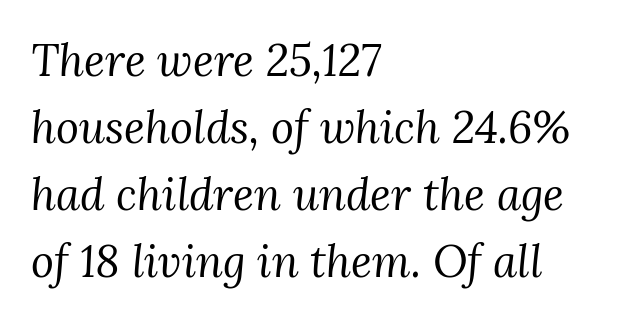
{"serif": "yes", "italic": "yes", "lean": "right", "slant_degrees": 3, "bold": "no", "weight": "regular", "width": "normal", "stroke_contrast": "medium", "x_height": "medium", "monospaced": "no", "underline": "no", "align": "left", "line_spacing": "normal", "line_spacing_ratio": 1.52, "letter_spacing": "normal", "letter_spacing_em": 0.0, "glyph_px": 44}
